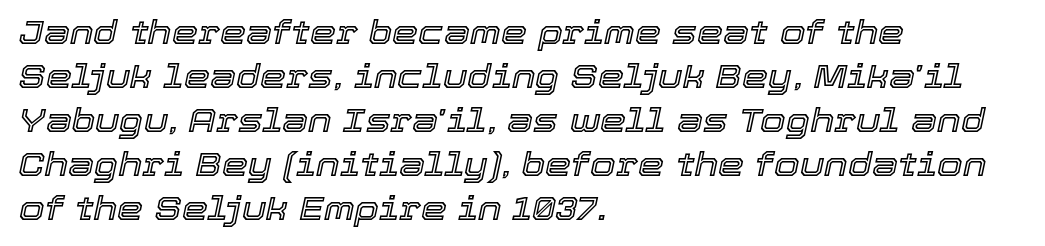
This sample has the flowing, uneven cadence of proportional lettering. The passage shown is not underscored anywhere. This rendering leaves character spacing at its baseline value. Every row of glyphs begins at an identical x-position on the left. Italic: yes, the glyphs are oblique.
